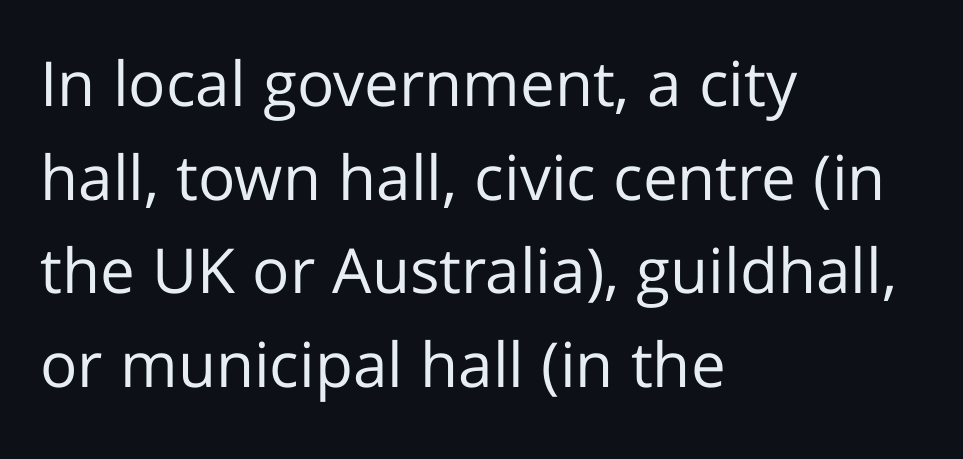
A typesetter would label this face a sans. The string is rendered with underlining switched off. Notice how descenders clear the ascenders below comfortably — that's standard leading. Ascenders rise straight up at ninety degrees. The horizontal fit of the characters is conventional and even.
